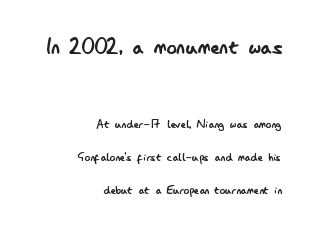
{"italic": "no", "bold": "no", "underline": "no", "align": "right", "line_spacing": "loose", "line_spacing_ratio": 2.36, "letter_spacing": "normal", "letter_spacing_em": 0.0, "larger_block": "first", "size_ratio": 1.86, "glyph_px": 26}
